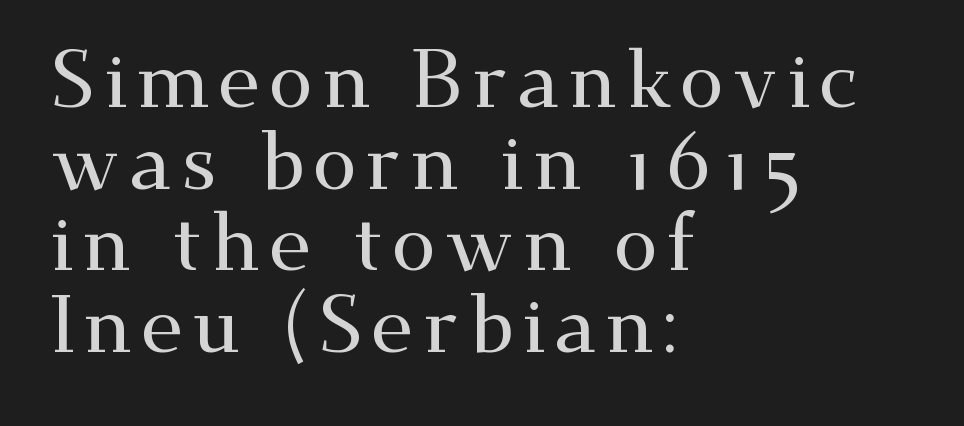
The image shows 80 px wide serif type, upright; set left-aligned, tight line spacing (1.02x), not underlined; medium stroke contrast and a small x-height.
